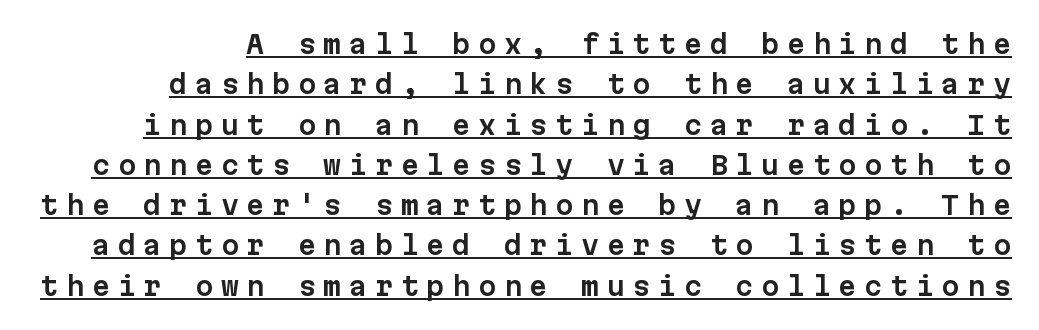
This is underlined copy, the kind a proofreader might mark for attention. Posture: straight, roman, zero tilt. Horizontal bands of white between lines are of average thickness. How are the letters spaced? Widely, with obvious added tracking.
